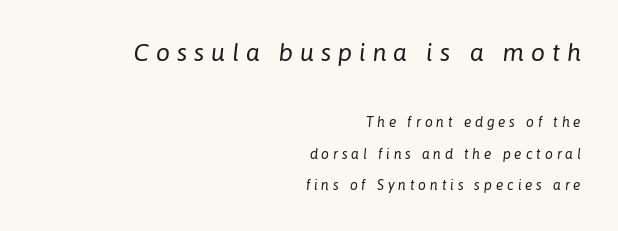
{"italic": "yes", "lean": "right", "slant_degrees": 6, "bold": "no", "underline": "no", "align": "right", "line_spacing": "loose", "line_spacing_ratio": 2.25, "letter_spacing": "wide", "letter_spacing_em": 0.27, "larger_block": "first", "size_ratio": 1.79, "glyph_px": 25}
